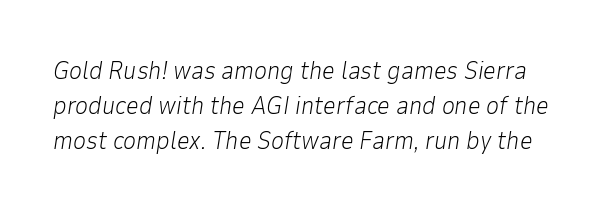
The image shows 25 px text type, italic (leaning right); set normal line spacing (1.41x), normal letter spacing, not underlined.
